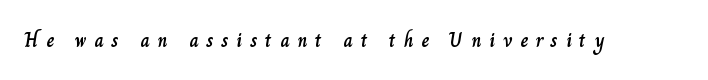
{"underline": "no", "letter_spacing": "wide", "letter_spacing_em": 0.39, "glyph_px": 20}
